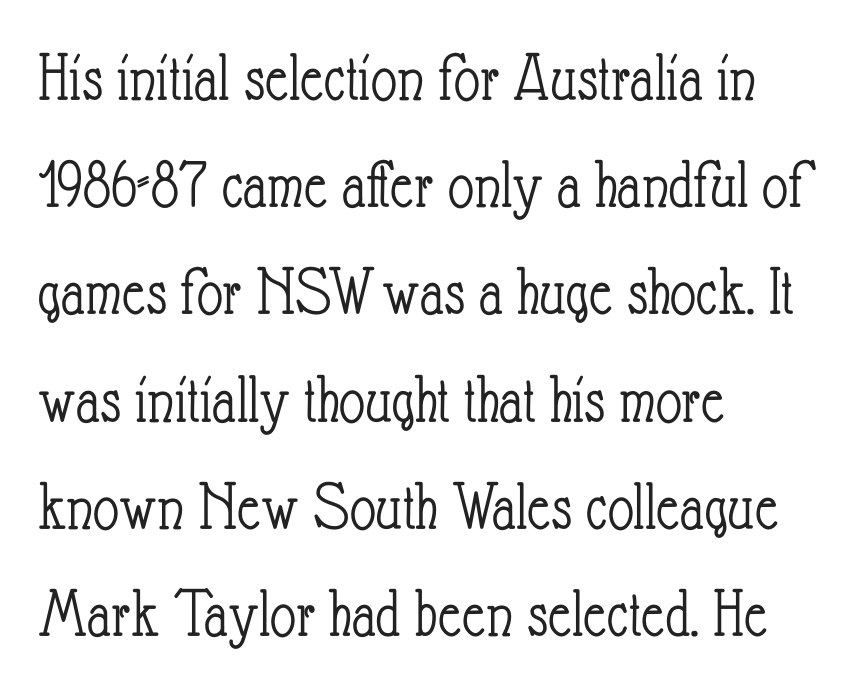
{"italic": "no", "bold": "no", "weight": "light", "width": "condensed", "stroke_contrast": "low", "x_height": "small", "monospaced": "no", "underline": "no", "align": "left", "line_spacing": "normal", "line_spacing_ratio": 1.51, "letter_spacing": "normal", "letter_spacing_em": 0.0, "glyph_px": 71}
